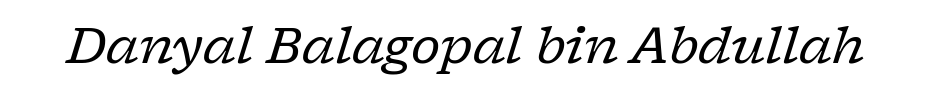
Q: Is the text bold? A: No.
Q: Is the text italic (slanted)? A: Yes, it leans right by about 17 degrees.
Q: Is the typeface a serif or a sans-serif typeface? A: Serif.
Q: Is the text underlined? A: No.
Q: Is the spacing between letters normal or unusually wide? A: Normal.
Q: Width (condensed, normal, or wide)? A: Normal.
Q: Stroke contrast? A: Low.
Q: x-height? A: Medium.
Q: Monospaced? A: No.
